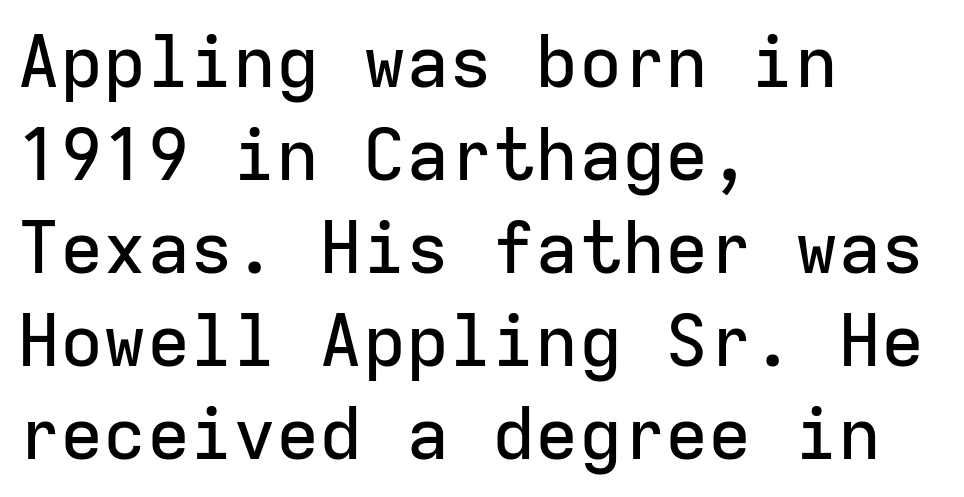
The image shows 72 px sans-serif type, upright, monospaced; set left-aligned, normal line spacing (1.29x), normal letter spacing, not underlined; low stroke contrast and a medium x-height.
